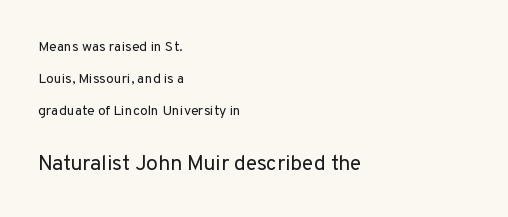
{"italic": "no", "bold": "no", "underline": "no", "align": "left", "line_spacing": "loose", "line_spacing_ratio": 2.29, "letter_spacing": "normal", "letter_spacing_em": 0.0, "larger_block": "second", "size_ratio": 1.5, "glyph_px": 21}
